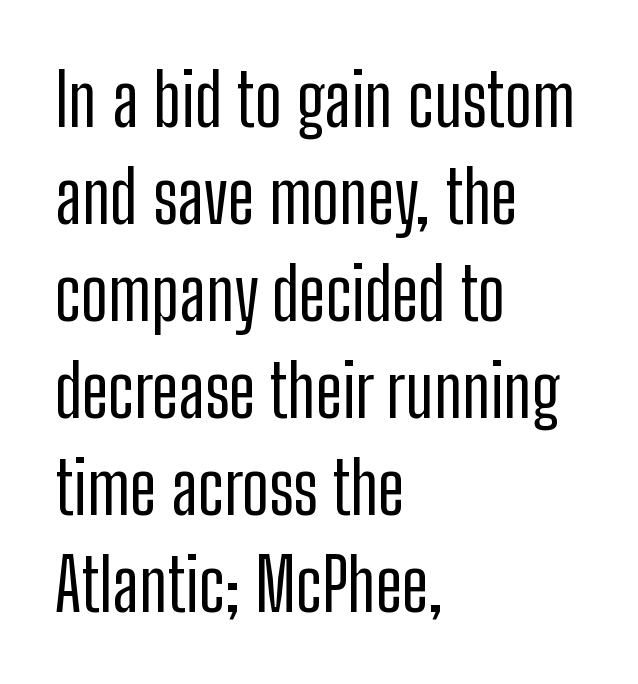
What kind of face is this? One without serifs — a sans. Interline gaps are of average width in this sample. The axis of the letterforms is exactly vertical. Glyph-to-glyph distance matches everyday printed text.
